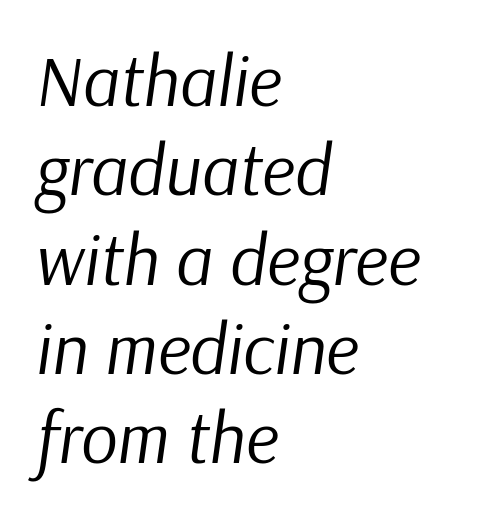
{"italic": "yes", "lean": "right", "slant_degrees": 9, "bold": "no", "weight": "regular", "width": "normal", "stroke_contrast": "low", "x_height": "medium", "monospaced": "no", "underline": "no", "align": "left", "line_spacing_ratio": 1.24, "letter_spacing": "normal", "letter_spacing_em": 0.0, "glyph_px": 72}
